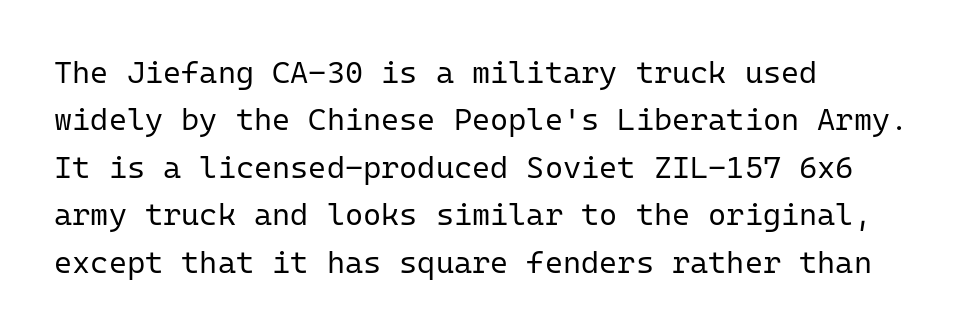
The image shows 31 px regular-weight sans-serif type, upright, monospaced; set left-aligned, normal line spacing (1.53x), normal letter spacing, not underlined; low stroke contrast and a medium x-height.
